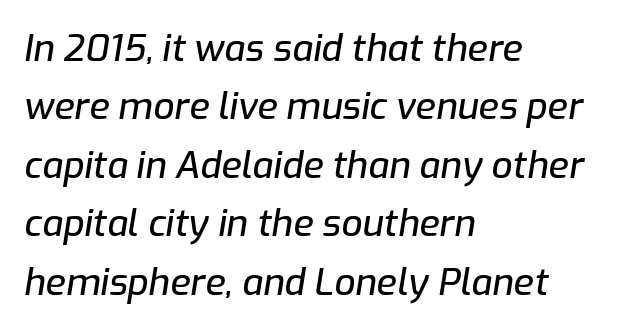
Q: Is the text italic (slanted)? A: Yes, it leans right by about 9 degrees.
Q: Is the text underlined? A: No.
Q: How is the paragraph aligned? A: Left-aligned.
Q: Is the spacing between letters normal or unusually wide? A: Normal.
Q: Is the spacing between lines tight, normal or loose? A: Normal.
Q: Width (condensed, normal, or wide)? A: Normal.
Q: Stroke contrast? A: Low.
Q: x-height? A: Medium.
Q: Monospaced? A: No.
